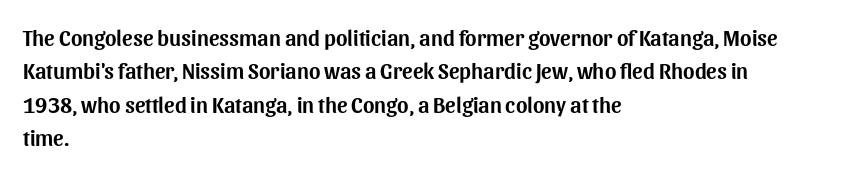
{"italic": "no", "underline": "no", "align": "left", "line_spacing": "normal", "line_spacing_ratio": 1.52, "letter_spacing": "normal", "letter_spacing_em": 0.0, "glyph_px": 22}
